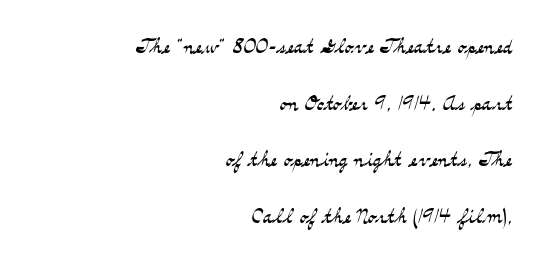
Q: Is the text bold? A: No.
Q: Is the text italic (slanted)? A: Yes.
Q: Is the text underlined? A: No.
Q: How is the paragraph aligned? A: Right-aligned.
Q: Is the spacing between letters normal or unusually wide? A: Normal.
Q: Is the spacing between lines tight, normal or loose? A: Loose.
